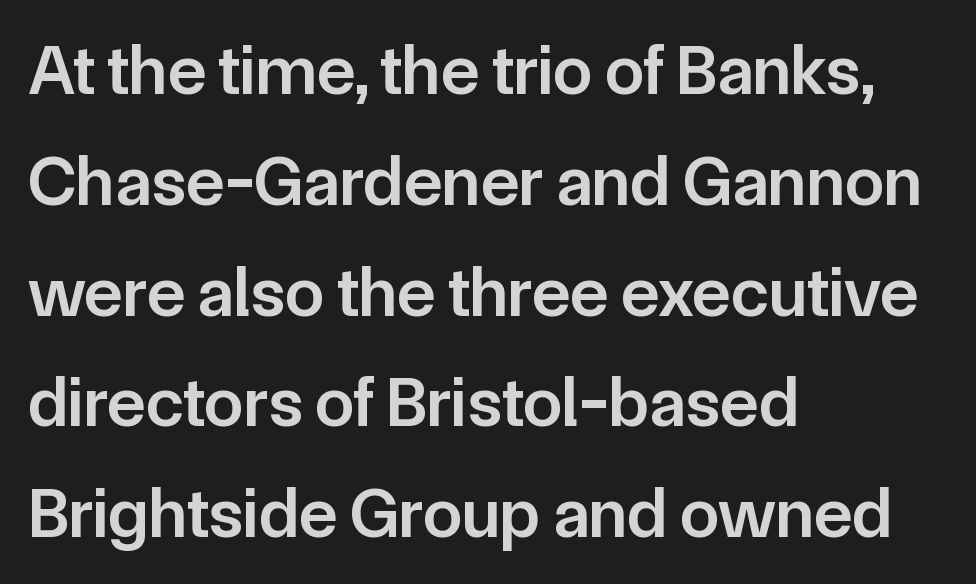
This sample uses an upright cut, with every glyph sitting square on the baseline. In terms of leading, this rendering sits right in the middle. Varying glyph widths throughout — classic text-font behaviour. Does the type have serifs? No, each stem ends abruptly. What stands out about the letter spacing? Nothing — it is the standard amount. These lines stack with their left ends in a neat column.
